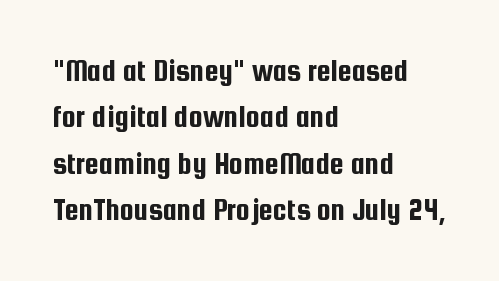
{"serif": "no", "italic": "no", "width": "condensed", "stroke_contrast": "low", "x_height": "medium", "monospaced": "no", "underline": "no", "align": "left", "line_spacing": "normal", "line_spacing_ratio": 1.45, "letter_spacing": "normal", "letter_spacing_em": 0.0, "glyph_px": 32}
